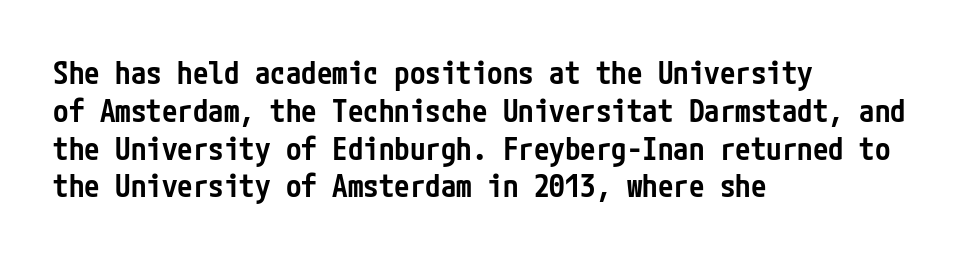
The image shows 31 px semibold, condensed sans-serif type, upright; set left-aligned, line spacing 1.22x, normal letter spacing, not underlined; low stroke contrast and a medium x-height.
